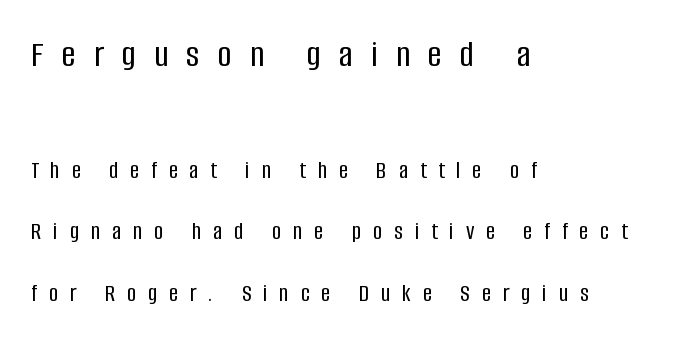
Summary of vertical rhythm: relaxed, with wide interline spacing. When letters stand straight like this, we call the style roman or upright. A classic flush-left, rag-right setting is used for this passage. Character widths vary here, with narrow letters taking less room than wide ones. Typesetter's note — upper block bumped up in size, lower block left smaller. Does the type have serifs? No, each stem ends abruptly.
